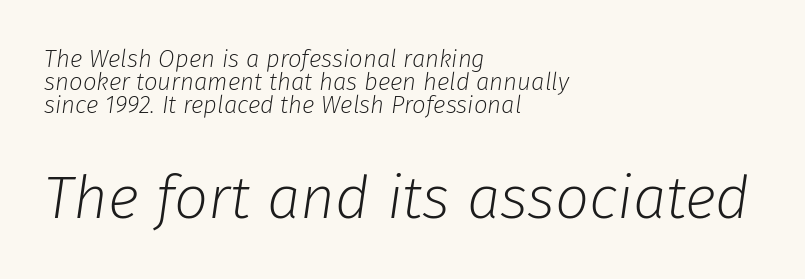
The specimen omits any rule beneath the text block's lines. Here the glyphs are tracked normally, forming tight word shapes. The letterforms sit at book weight or below. A classic flush-left, rag-right setting is used for this passage. Character widths vary here, with narrow letters taking less room than wide ones. Cramped leading.
